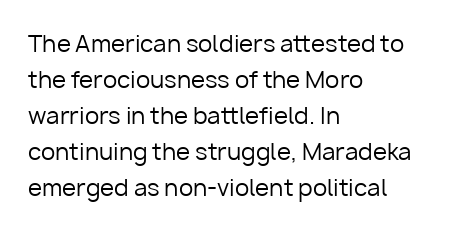
Nothing unusual about the tracking: characters are spaced as the font intends. The typesetter chose a ragged-right arrangement here. Vertical strokes here are truly vertical. In terms of leading, this rendering sits right in the middle.
